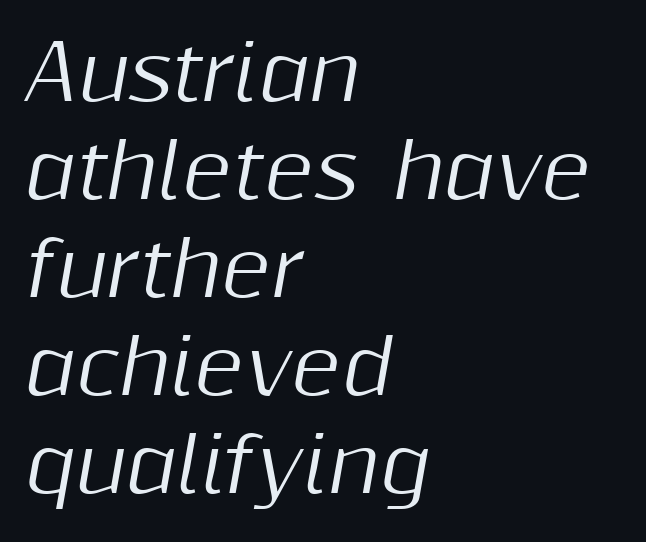
Q: Is the text italic (slanted)? A: Yes, it leans right by about 10 degrees.
Q: Is the text underlined? A: No.
Q: How is the paragraph aligned? A: Left-aligned.
Q: Is the spacing between letters normal or unusually wide? A: Normal.
Q: Is the spacing between lines tight, normal or loose? A: Normal.
Q: Width (condensed, normal, or wide)? A: Normal.
Q: Stroke contrast? A: Medium.
Q: x-height? A: Medium.
Q: Monospaced? A: No.
